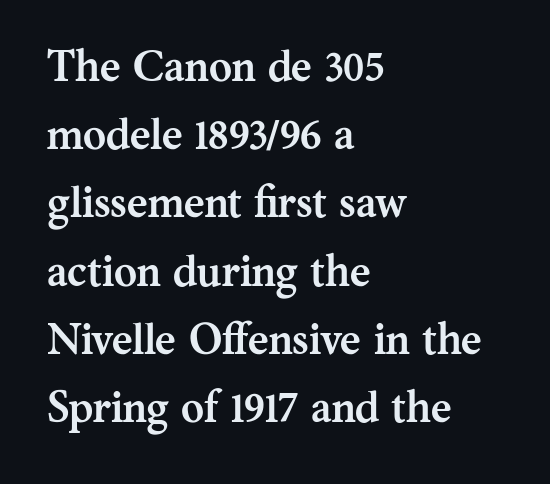
Q: Is the text bold? A: Yes.
Q: Is the text italic (slanted)? A: No, it is upright.
Q: Is the typeface a serif or a sans-serif typeface? A: Serif.
Q: Is the text underlined? A: No.
Q: How is the paragraph aligned? A: Left-aligned.
Q: Is the spacing between letters normal or unusually wide? A: Normal.
Q: Is the spacing between lines tight, normal or loose? A: Normal.
Q: Width (condensed, normal, or wide)? A: Normal.
Q: Stroke contrast? A: Medium.
Q: x-height? A: Medium.
Q: Monospaced? A: No.
